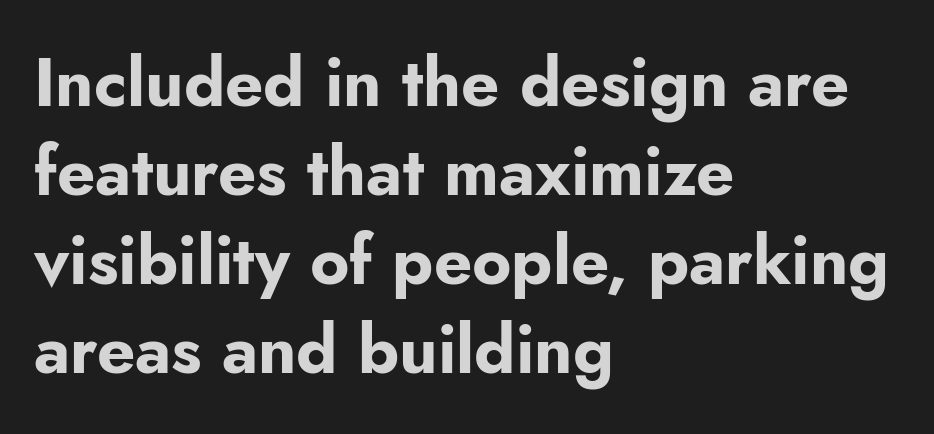
Italic: no, the glyphs are upright roman. Line starts are locked; line ends wander. What's the leading like? Ordinary, nothing unusual. Here the glyphs are tracked normally, forming tight word shapes. A dark, heavy texture on the line: the type is bold.
